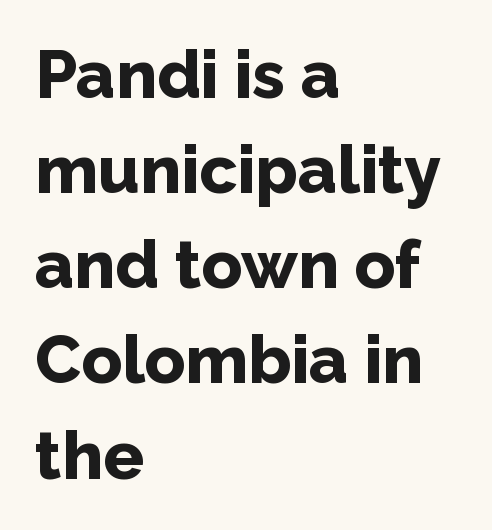
{"serif": "no", "italic": "no", "bold": "yes", "weight": "bold", "width": "normal", "stroke_contrast": "low", "x_height": "medium", "monospaced": "no", "underline": "no", "align": "left", "line_spacing": "normal", "line_spacing_ratio": 1.42, "letter_spacing": "normal", "letter_spacing_em": 0.0, "glyph_px": 67}
